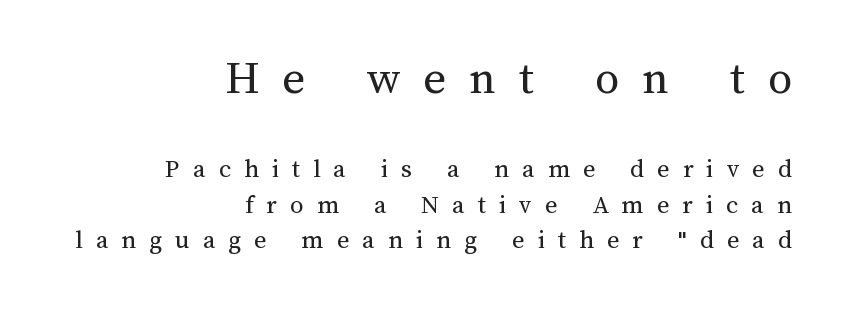
The image shows 48 px regular-weight type, upright; set right-aligned, normal line spacing (1.31x), unusually wide letter spacing (+0.48 em), not underlined; the first (top) block is 1.78x larger; medium stroke contrast and a medium x-height.
